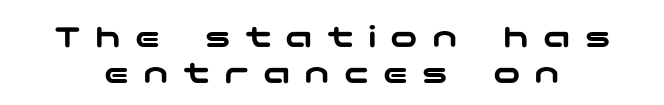
Q: Is the text italic (slanted)? A: No, it is upright.
Q: Is the typeface a serif or a sans-serif typeface? A: Sans-serif.
Q: Is the text underlined? A: No.
Q: Is the spacing between letters normal or unusually wide? A: Unusually wide.
Q: Is the spacing between lines tight, normal or loose? A: Tight.
Q: Width (condensed, normal, or wide)? A: Wide.
Q: Stroke contrast? A: Low.
Q: x-height? A: Medium.
